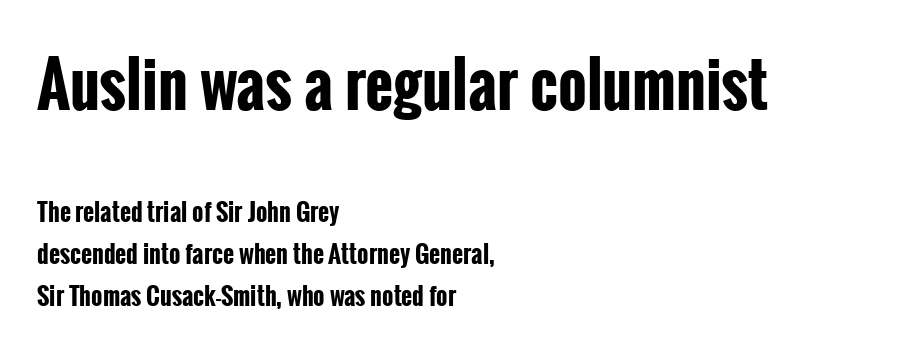
Q: Is the text bold? A: Yes.
Q: Is the text italic (slanted)? A: No, it is upright.
Q: Is the typeface a serif or a sans-serif typeface? A: Sans-serif.
Q: Is the text underlined? A: No.
Q: How is the paragraph aligned? A: Left-aligned.
Q: Is the spacing between letters normal or unusually wide? A: Normal.
Q: Which block of text is set in a larger size, the first (top) or the second (bottom)? A: The first (top) one.
Q: Width (condensed, normal, or wide)? A: Condensed.
Q: Stroke contrast? A: Low.
Q: x-height? A: Medium.
Q: Monospaced? A: No.
